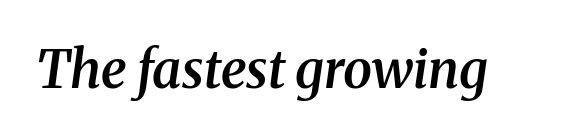
{"serif": "yes", "italic": "yes", "lean": "right", "slant_degrees": 8, "bold": "semi", "weight": "semibold", "width": "normal", "stroke_contrast": "medium", "x_height": "medium", "monospaced": "no", "underline": "no", "letter_spacing": "normal", "letter_spacing_em": 0.0, "glyph_px": 52}
